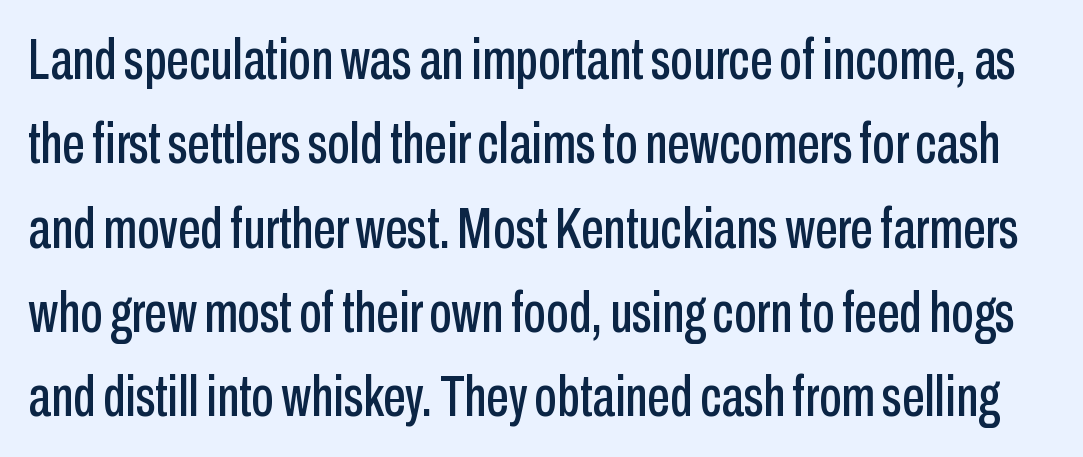
Font category for this specimen: sans-serif. Tall strokes in this sample are plumb rather than angled. The letterforms sit shoulder to shoulder at normal distance. Vertical spacing — default.
